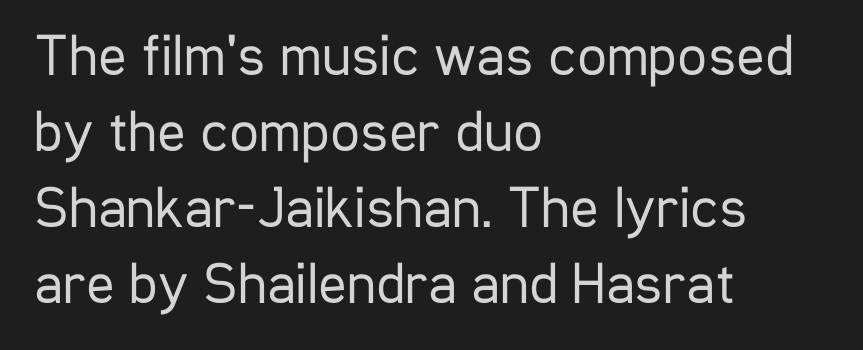
Caption: face not bold, strokes unweighted. A classic flush-left, rag-right setting is used for this passage. Check under the words: just untouched page. A typesetter would call this leading conventional body-copy spacing.
